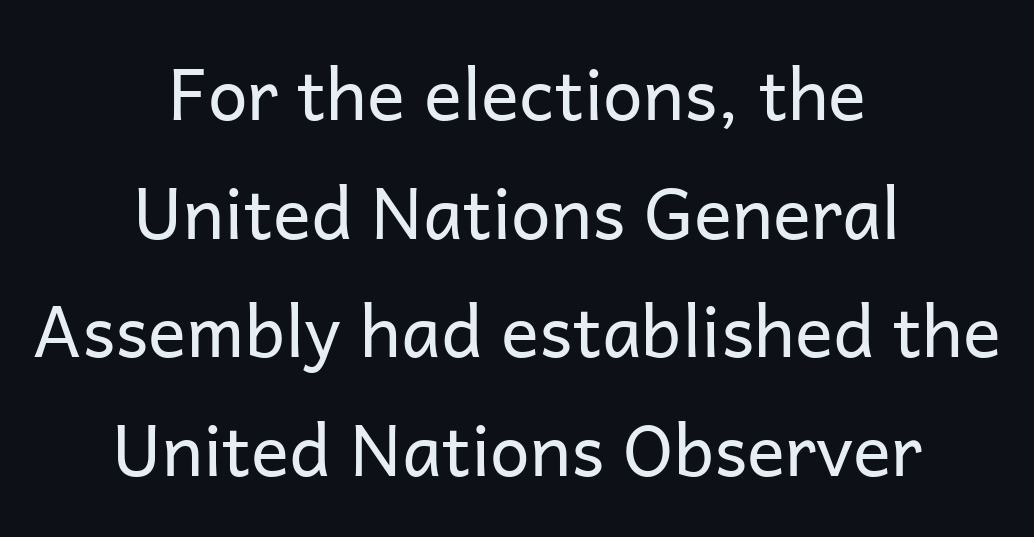
Plain, unruled lines of type. Designer's note — italics off, roman on. Serif or sans? Sans — the stroke terminals are bare. The line-height multiplier appears to be the usual default. If you folded the block vertically in half, each line would mirror itself in length.
